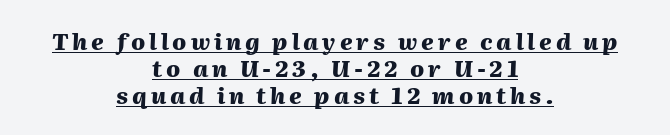
{"italic": "yes", "lean": "right", "slant_degrees": 2, "bold": "yes", "underline": "yes", "align": "center", "line_spacing_ratio": 1.18, "glyph_px": 23}
